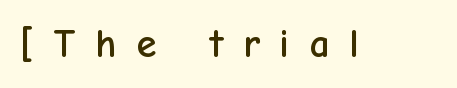
The image shows 41 px sans-serif type, upright; set unusually wide letter spacing (+0.48 em), not underlined; low stroke contrast and a medium x-height.
